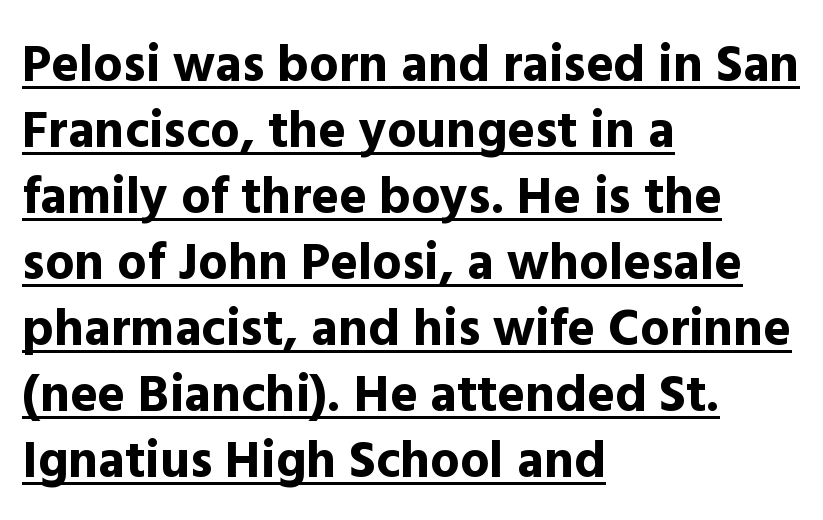
The image shows 52 px bold sans-serif type, upright; set left-aligned, normal line spacing (1.27x), normal letter spacing, underlined; a medium x-height.
